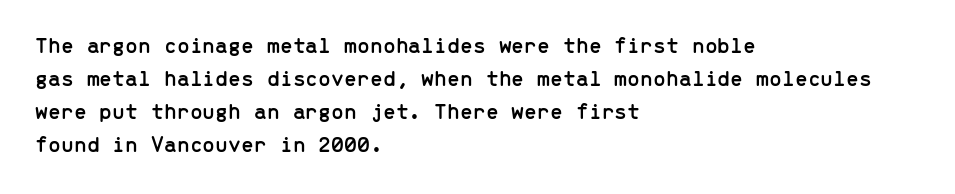
The block of text has a typical density, with ordinary space between rows. Tracking here is standard; glyphs follow each other at the usual distance. The strip under each line holds only bare page. The lettering holds an erect, upright posture throughout. Teacher's note: observe the even left margin — that is flush-left alignment.
